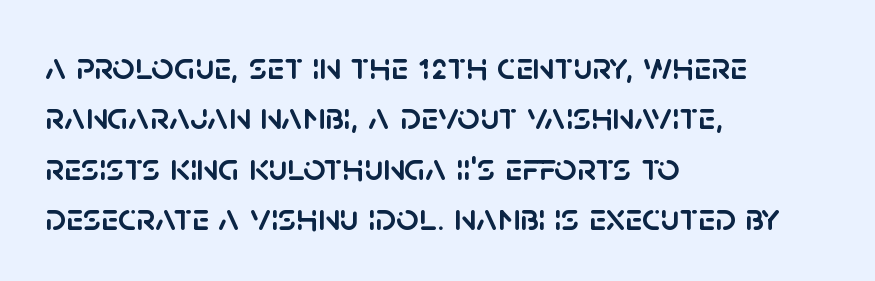
The image shows 39 px sans-serif type, upright; set left-aligned, normal line spacing (1.29x), normal letter spacing, not underlined; low stroke contrast and a large x-height.
